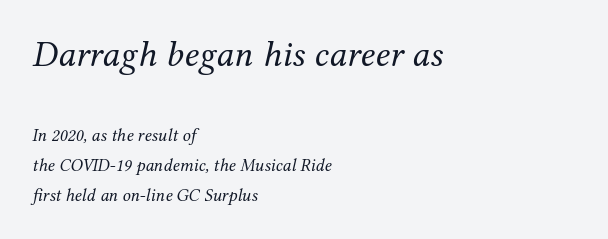
Notice how descenders clear the ascenders below comfortably — that's standard leading. Check the space under the baseline: it is left empty. Character widths vary here, with narrow letters taking less room than wide ones. The letters are slanted; this is an italic face. This rendering employs a face with finishing strokes, i.e., a serif. Letter spacing: default.
